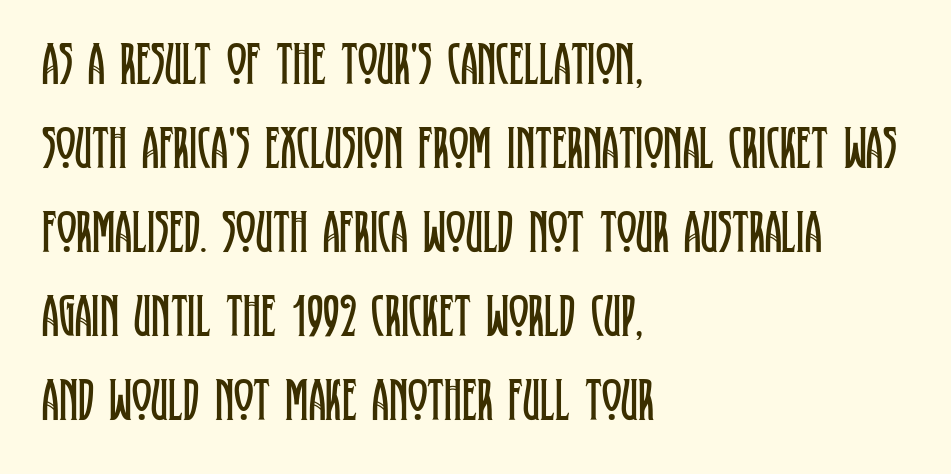
The image shows 60 px regular-weight, condensed serif type, upright; set left-aligned, normal line spacing (1.4x), normal letter spacing, not underlined; low stroke contrast and a large x-height.
